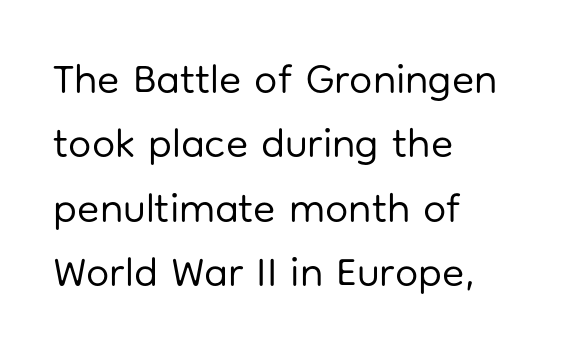
{"serif": "no", "italic": "no", "bold": "no", "weight": "regular", "width": "normal", "stroke_contrast": "low", "x_height": "medium", "monospaced": "no", "underline": "no", "align": "left", "line_spacing": "normal", "line_spacing_ratio": 1.57, "letter_spacing": "normal", "letter_spacing_em": 0.0, "glyph_px": 41}
